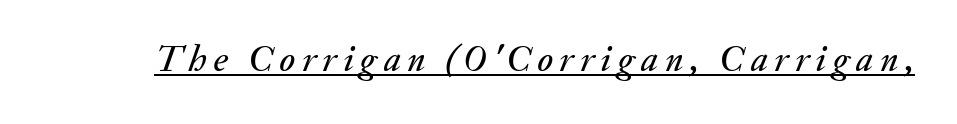
{"italic": "yes", "lean": "right", "slant_degrees": 20, "width": "normal", "stroke_contrast": "medium", "x_height": "small", "monospaced": "no", "underline": "yes", "glyph_px": 37}
